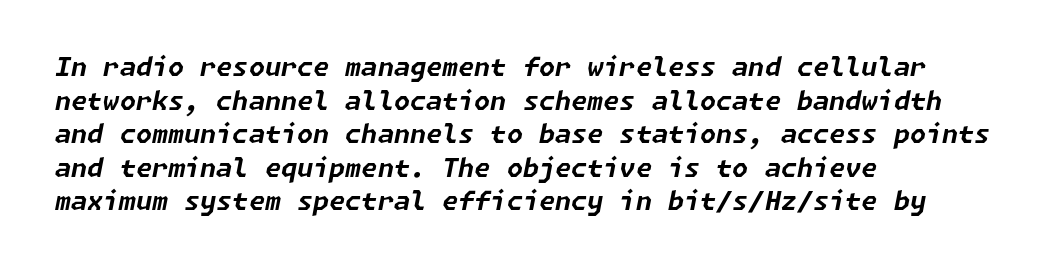
The image shows 26 px bold type, italic (leaning right); set left-aligned, normal line spacing (1.29x), normal letter spacing, not underlined.
